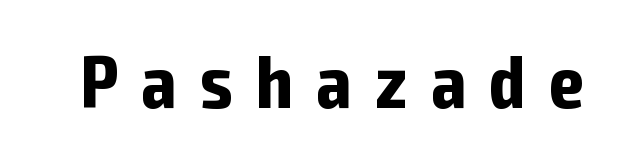
{"serif": "no", "italic": "no", "bold": "yes", "weight": "bold", "width": "condensed", "stroke_contrast": "low", "x_height": "medium", "monospaced": "no", "underline": "no", "letter_spacing": "wide", "letter_spacing_em": 0.32, "glyph_px": 74}
